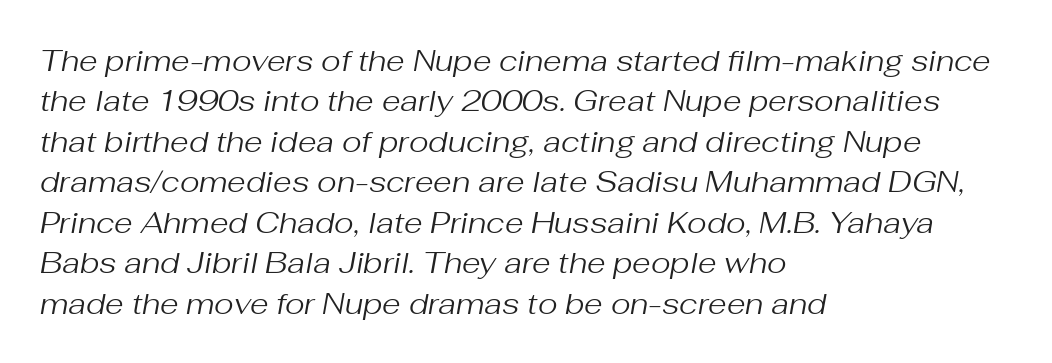
Q: Is the text bold? A: No.
Q: Is the text italic (slanted)? A: Yes, it leans right by about 10 degrees.
Q: Is the text underlined? A: No.
Q: How is the paragraph aligned? A: Left-aligned.
Q: Is the spacing between letters normal or unusually wide? A: Normal.
Q: Is the spacing between lines tight, normal or loose? A: Normal.
Q: Width (condensed, normal, or wide)? A: Normal.
Q: Stroke contrast? A: Medium.
Q: x-height? A: Medium.
Q: Monospaced? A: No.
